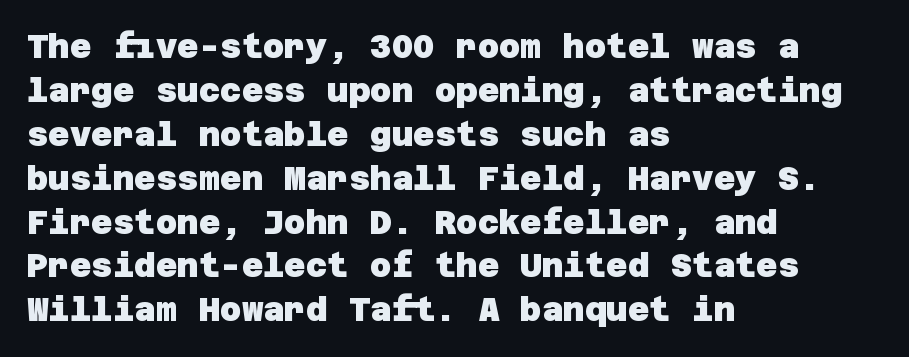
The image shows 33 px heavy sans-serif type; set left-aligned, normal line spacing (1.33x), normal letter spacing, not underlined; low stroke contrast and a large x-height.
